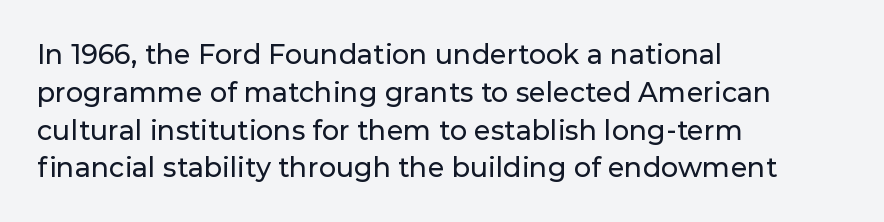
The image shows 27 px text type, upright; set left-aligned, normal line spacing (1.4x), normal letter spacing, not underlined.
